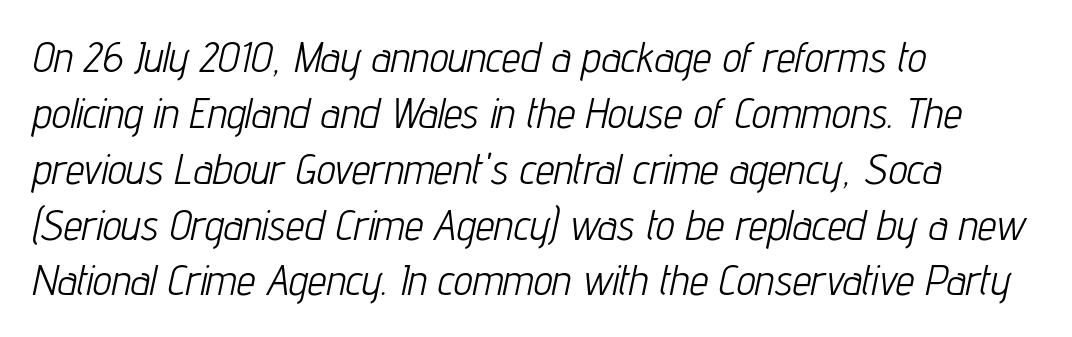
Q: Is the text bold? A: No.
Q: Is the text italic (slanted)? A: Yes, it leans right by about 12 degrees.
Q: Is the text underlined? A: No.
Q: How is the paragraph aligned? A: Left-aligned.
Q: Is the spacing between letters normal or unusually wide? A: Normal.
Q: Is the spacing between lines tight, normal or loose? A: Normal.
Q: Width (condensed, normal, or wide)? A: Condensed.
Q: Stroke contrast? A: Low.
Q: x-height? A: Medium.
Q: Monospaced? A: No.
